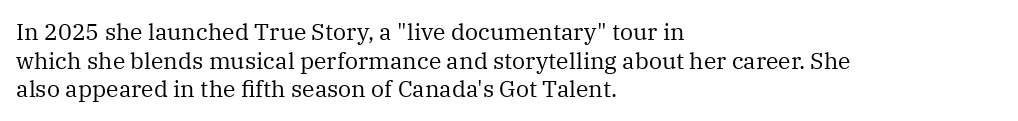
The image shows 23 px text type, upright; set left-aligned, line spacing 1.24x, normal letter spacing, not underlined.
